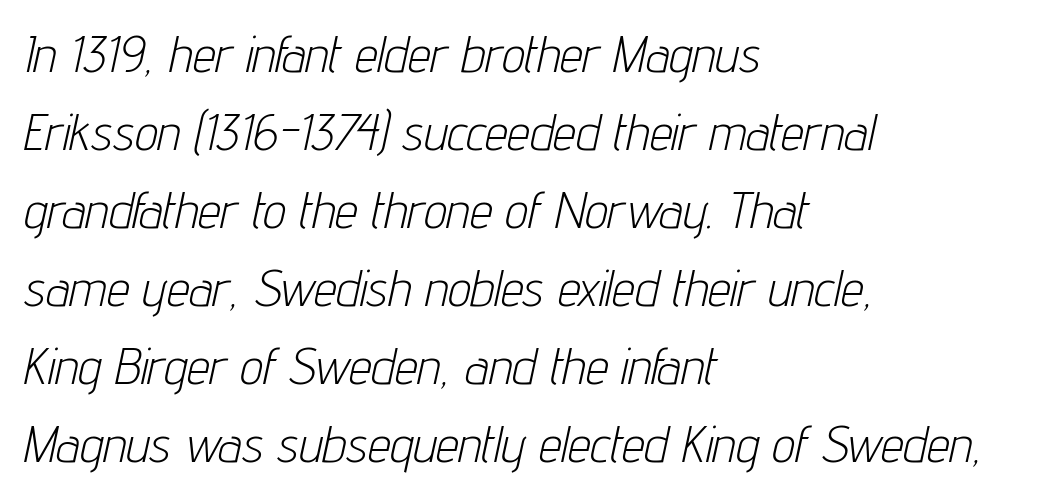
The image shows 51 px light, condensed type, italic (leaning right); set left-aligned, normal line spacing (1.53x), normal letter spacing, not underlined; low stroke contrast and a medium x-height.
